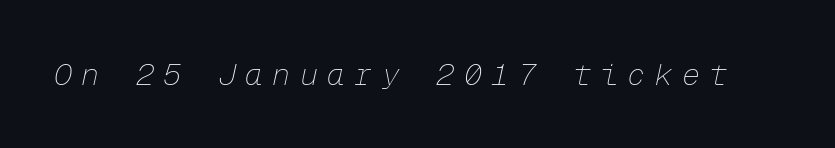
Q: Is the text bold? A: No.
Q: Is the text italic (slanted)? A: Yes, it leans right by about 12 degrees.
Q: Is the text underlined? A: No.
Q: Is the spacing between letters normal or unusually wide? A: Unusually wide.
Q: Width (condensed, normal, or wide)? A: Normal.
Q: Stroke contrast? A: Low.
Q: x-height? A: Medium.
Q: Monospaced? A: Yes.
